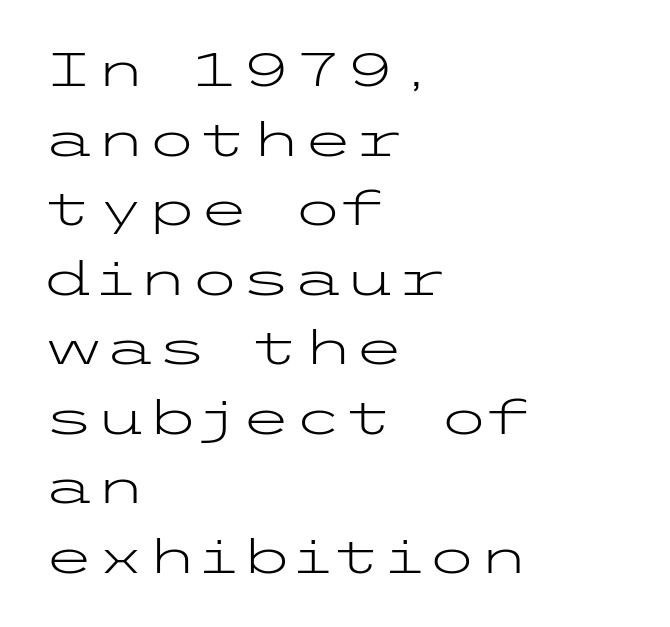
Q: Is the text bold? A: No.
Q: Is the text italic (slanted)? A: No, it is upright.
Q: Is the typeface a serif or a sans-serif typeface? A: Sans-serif.
Q: Is the text underlined? A: No.
Q: How is the paragraph aligned? A: Left-aligned.
Q: Is the spacing between letters normal or unusually wide? A: Normal.
Q: Is the spacing between lines tight, normal or loose? A: Normal.
Q: Width (condensed, normal, or wide)? A: Wide.
Q: Stroke contrast? A: Low.
Q: x-height? A: Medium.
